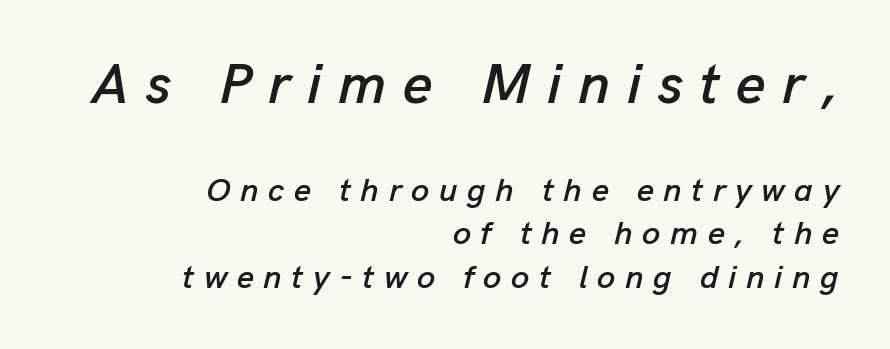
{"italic": "yes", "lean": "right", "slant_degrees": 13, "width": "normal", "stroke_contrast": "low", "x_height": "medium", "monospaced": "no", "underline": "no", "align": "right", "line_spacing": "normal", "line_spacing_ratio": 1.31, "letter_spacing": "wide", "letter_spacing_em": 0.29, "larger_block": "first", "size_ratio": 1.73, "glyph_px": 57}
